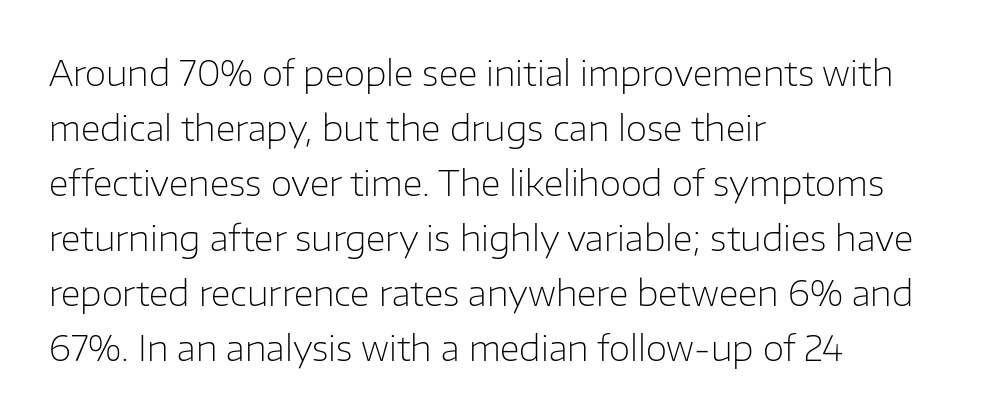
The image shows 35 px light sans-serif type, upright; set left-aligned, normal line spacing (1.57x), normal letter spacing, not underlined; low stroke contrast and a medium x-height.
